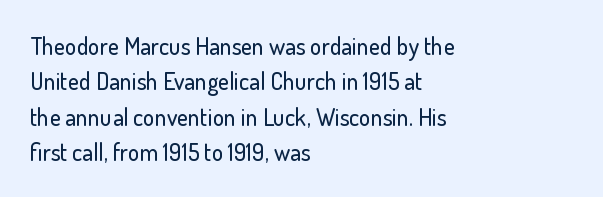
The image shows 24 px text type, upright; set left-aligned, normal line spacing (1.47x), normal letter spacing, not underlined.
